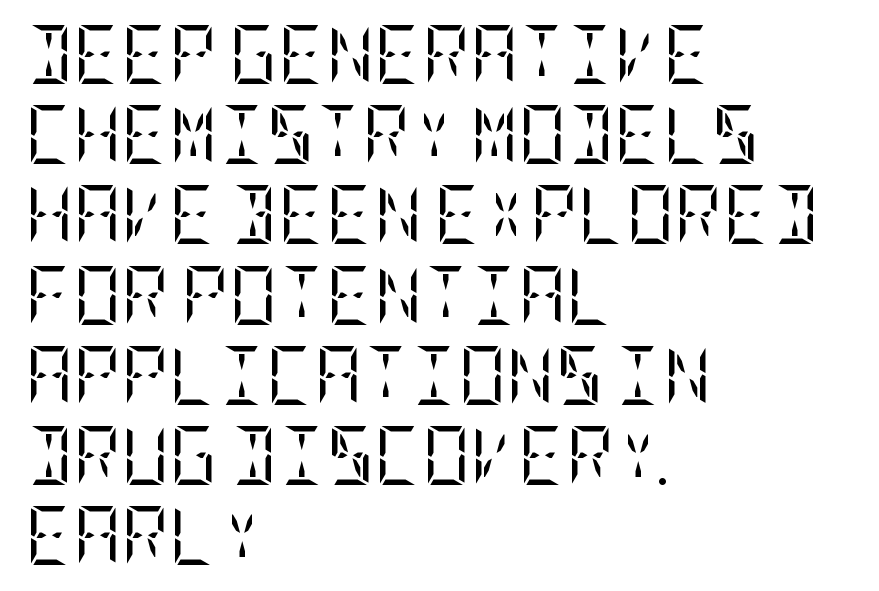
Posture: upright roman. There is no visible air inserted between adjacent glyphs. The lines sit at an ordinary, default distance from one another. Stems here are at most as thick as an everyday book face. Underlining? Definitely not there. The compositor pushed each line to the left boundary.
